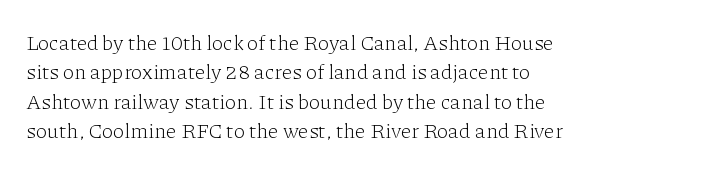
A clean baseline with only descenders dipping below it. If you drew a line through each stem, it would be perfectly vertical. Honestly, the row spacing looks completely unremarkable. Is this a heavy cut? Hardly; it is regular or lighter.
